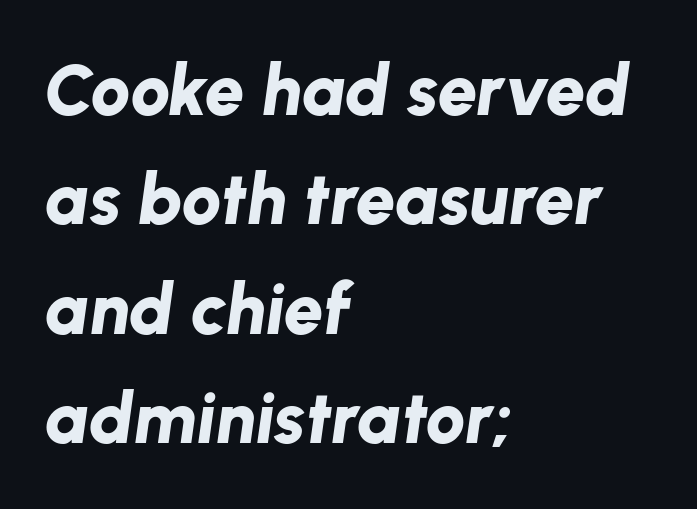
Q: Is the text bold? A: Yes.
Q: Is the text italic (slanted)? A: Yes, it leans right by about 8 degrees.
Q: Is the text underlined? A: No.
Q: How is the paragraph aligned? A: Left-aligned.
Q: Is the spacing between letters normal or unusually wide? A: Normal.
Q: Is the spacing between lines tight, normal or loose? A: Normal.
Q: Width (condensed, normal, or wide)? A: Normal.
Q: Stroke contrast? A: Low.
Q: x-height? A: Medium.
Q: Monospaced? A: No.
